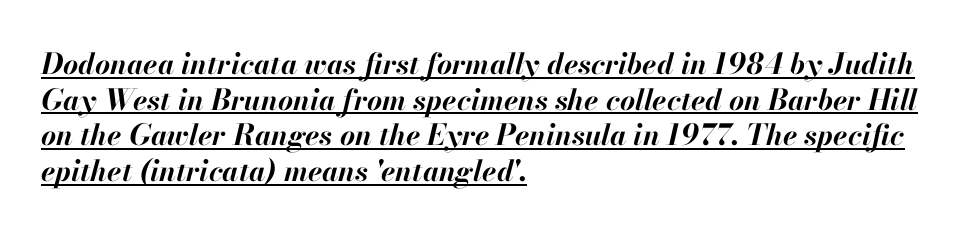
{"italic": "yes", "lean": "right", "slant_degrees": 13, "bold": "yes", "weight": "bold", "width": "normal", "stroke_contrast": "high", "x_height": "small", "monospaced": "no", "underline": "yes", "align": "left", "line_spacing_ratio": 1.23, "letter_spacing": "normal", "letter_spacing_em": 0.0, "glyph_px": 29}
